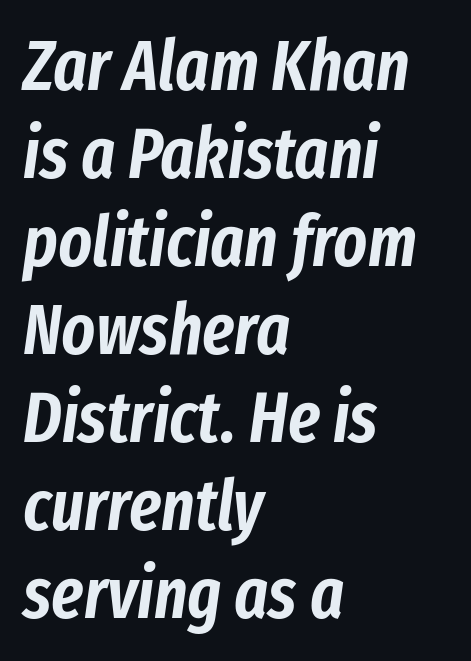
{"italic": "yes", "lean": "right", "slant_degrees": 8, "width": "condensed", "stroke_contrast": "low", "x_height": "medium", "monospaced": "no", "underline": "no", "align": "left", "line_spacing_ratio": 1.24, "letter_spacing": "normal", "letter_spacing_em": 0.0, "glyph_px": 71}
